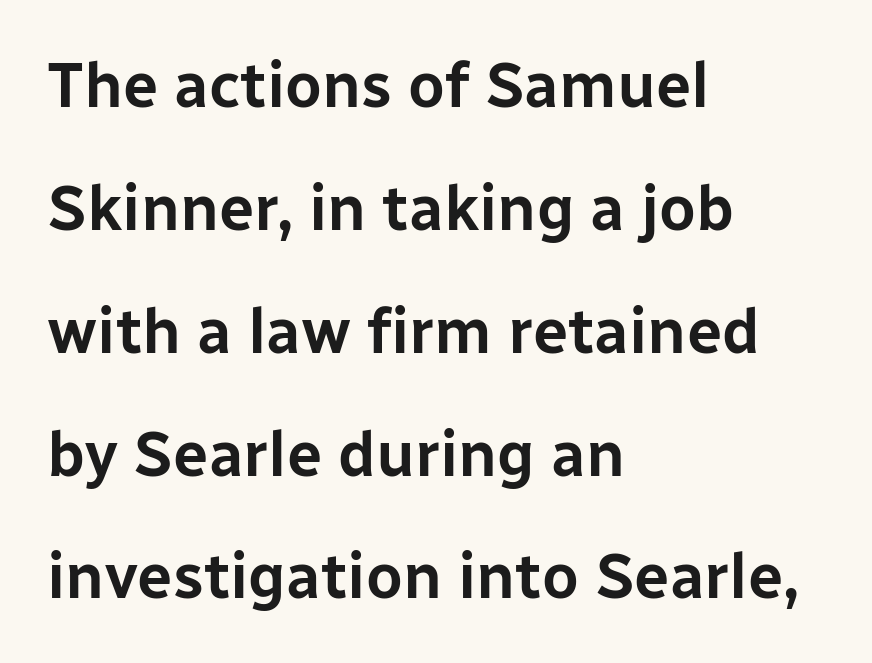
Examine the stroke ends and you'll find no serifs. Widely set lines give the paragraph a tall, airy silhouette. Rule under the text: the space is simply empty. Nothing unusual about the tracking: characters are spaced as the font intends. The rendering anchors every line to the left-hand side. Here the designer chose a conventional face with non-uniform glyph widths.
